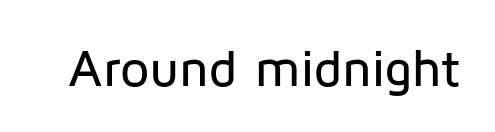
The image shows 52 px sans-serif type, upright; set normal letter spacing, not underlined; low stroke contrast and a medium x-height.
